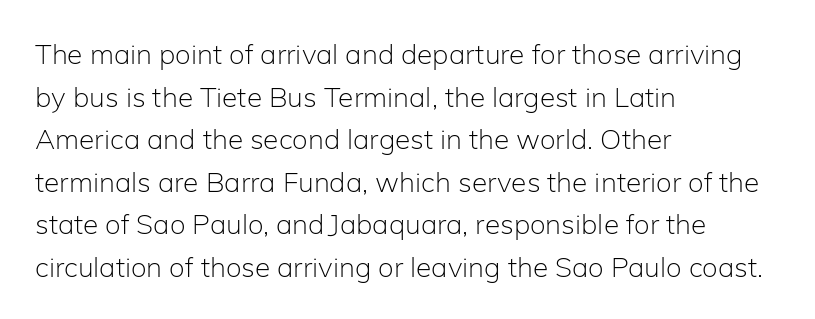
The image shows 28 px light sans-serif type, upright; set left-aligned, normal line spacing (1.52x), normal letter spacing, not underlined; low stroke contrast and a medium x-height.
